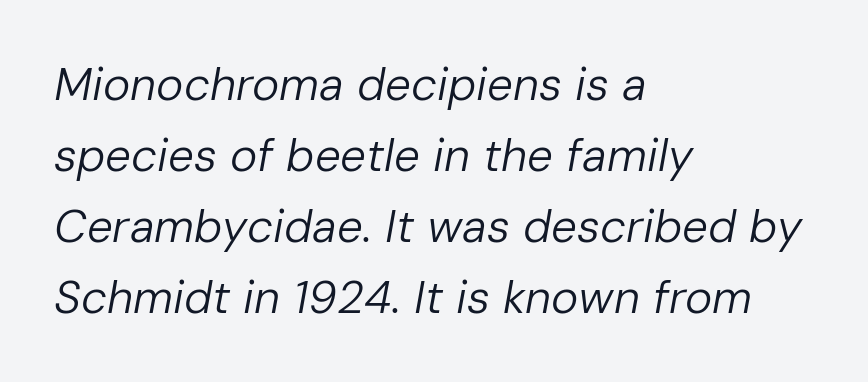
{"italic": "yes", "lean": "right", "slant_degrees": 10, "bold": "no", "weight": "regular", "width": "normal", "stroke_contrast": "low", "x_height": "medium", "monospaced": "no", "underline": "no", "align": "left", "line_spacing": "normal", "line_spacing_ratio": 1.54, "letter_spacing": "normal", "letter_spacing_em": 0.0, "glyph_px": 46}
